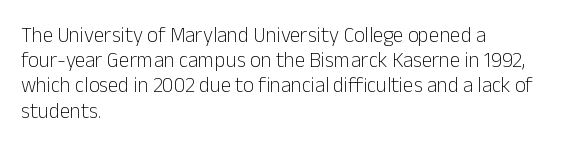
{"italic": "no", "bold": "no", "underline": "no", "align": "left", "line_spacing_ratio": 1.2, "letter_spacing": "normal", "letter_spacing_em": 0.0, "glyph_px": 21}
